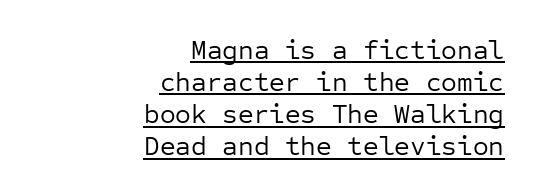
Q: Is the text bold? A: No.
Q: Is the text italic (slanted)? A: No, it is upright.
Q: Is the text underlined? A: Yes.
Q: How is the paragraph aligned? A: Right-aligned.
Q: Is the spacing between letters normal or unusually wide? A: Normal.
